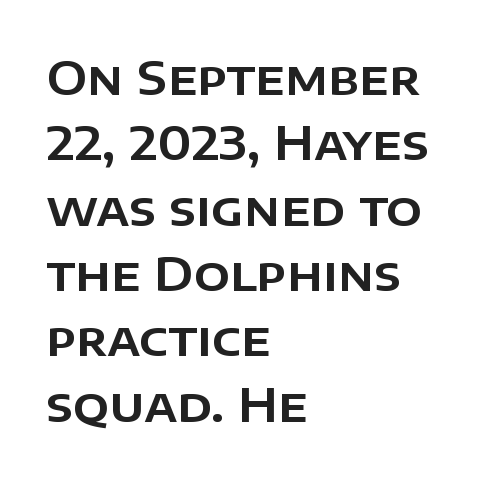
Baseline-to-baseline distance is the conventional proportion of letter height. Rendered with straight, roman letterforms. Nope, no serifs anywhere on these letters. Note the varied advance widths — an 'i' is clearly narrower than an 'm'.
